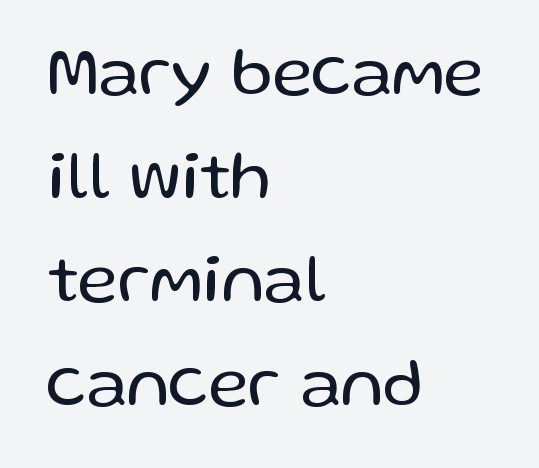
Q: Is the text bold? A: No.
Q: Is the text italic (slanted)? A: No, it is upright.
Q: Is the typeface a serif or a sans-serif typeface? A: Sans-serif.
Q: Is the text underlined? A: No.
Q: How is the paragraph aligned? A: Left-aligned.
Q: Is the spacing between letters normal or unusually wide? A: Normal.
Q: Is the spacing between lines tight, normal or loose? A: Normal.
Q: Width (condensed, normal, or wide)? A: Normal.
Q: Stroke contrast? A: Low.
Q: x-height? A: Medium.
Q: Monospaced? A: No.
